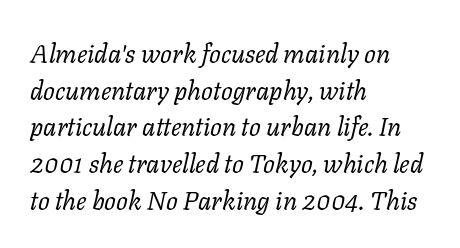
The image shows 26 px text type, italic (leaning right); set left-aligned, normal line spacing (1.41x), normal letter spacing, not underlined.
